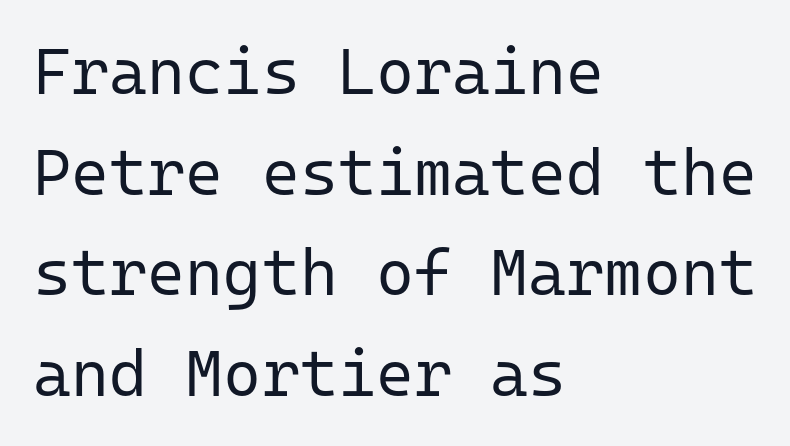
Caption: face not bold, strokes unweighted. Think of a typewriter: that constant character pitch is what you see here. Observe the ordinary spacing: letters are neighbours, not strangers. A typesetter would call this leading conventional body-copy spacing. If you drew a ruler down the left edge, every line would touch it. Glance below the letters and you will spot only blank space.
